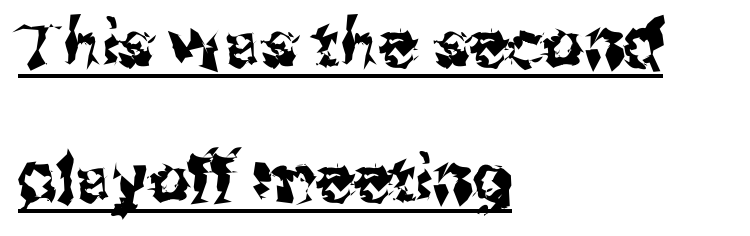
Q: Is the text italic (slanted)? A: No, it is upright.
Q: Is the typeface a serif or a sans-serif typeface? A: Sans-serif.
Q: Is the text underlined? A: Yes.
Q: How is the paragraph aligned? A: Left-aligned.
Q: Is the spacing between letters normal or unusually wide? A: Normal.
Q: Is the spacing between lines tight, normal or loose? A: Loose.
Q: Width (condensed, normal, or wide)? A: Normal.
Q: Stroke contrast? A: Medium.
Q: x-height? A: Medium.
Q: Monospaced? A: No.
